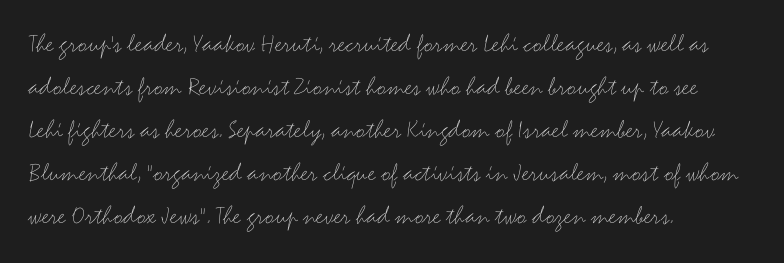
{"bold": "no", "underline": "no", "align": "left", "line_spacing": "normal", "line_spacing_ratio": 1.59, "letter_spacing": "normal", "letter_spacing_em": 0.0, "glyph_px": 27}
